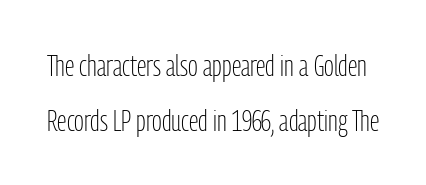
{"serif": "no", "italic": "no", "bold": "no", "weight": "light", "width": "condensed", "stroke_contrast": "low", "x_height": "medium", "monospaced": "no", "underline": "no", "line_spacing_ratio": 1.88, "letter_spacing": "normal", "letter_spacing_em": 0.0, "glyph_px": 29}
